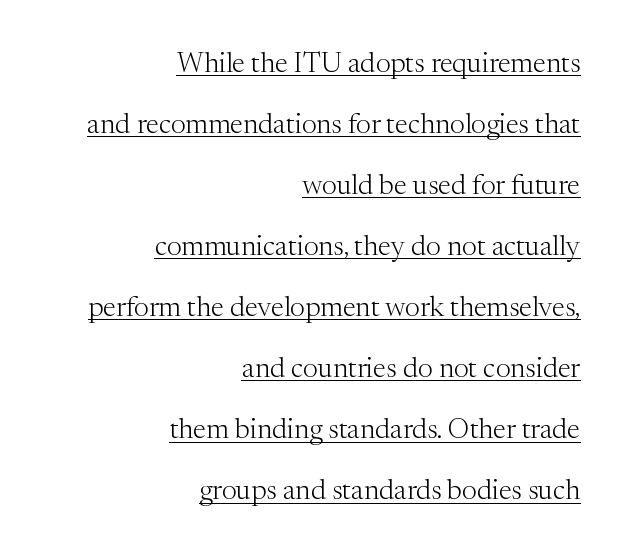
The image shows 28 px light serif type, upright; set right-aligned, loose line spacing (2.18x), normal letter spacing, underlined; medium stroke contrast and a medium x-height.
